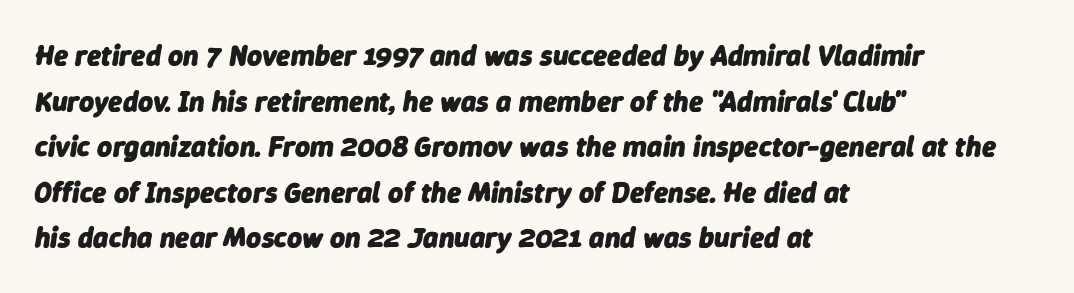
Characters are canted at an angle relative to the baseline's perpendicular. The font is running at its bold setting. The compositor pushed each line to the left boundary. A typesetter would call this proportional, since set widths differ per character. Summary of vertical rhythm: regular, with standard interline spacing.
